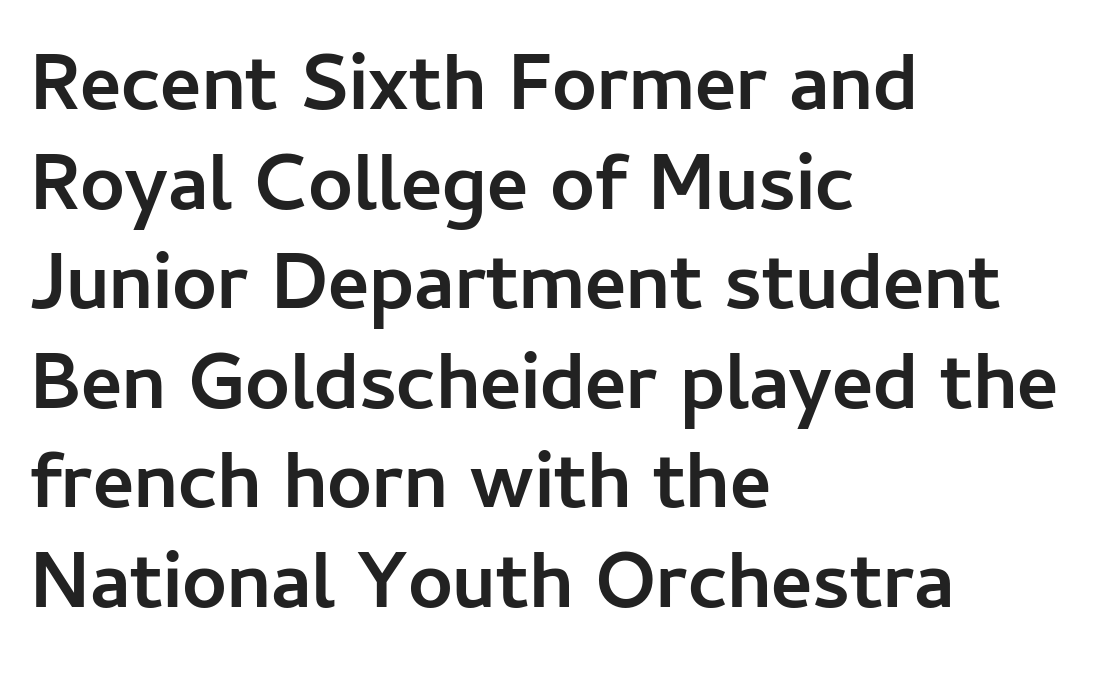
The image shows 79 px semibold sans-serif type, upright; set left-aligned, normal line spacing (1.26x), normal letter spacing, not underlined; low stroke contrast and a medium x-height.
